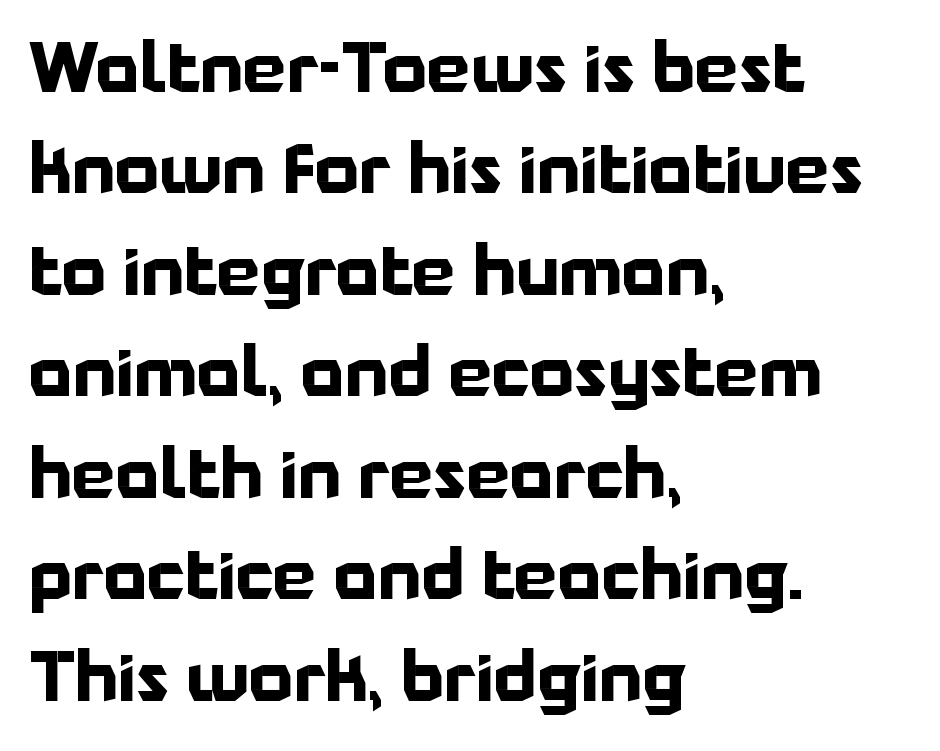
{"serif": "no", "italic": "no", "bold": "yes", "weight": "bold", "width": "normal", "stroke_contrast": "low", "x_height": "medium", "monospaced": "no", "underline": "no", "align": "left", "line_spacing": "normal", "line_spacing_ratio": 1.47, "letter_spacing": "normal", "letter_spacing_em": 0.0, "glyph_px": 69}
